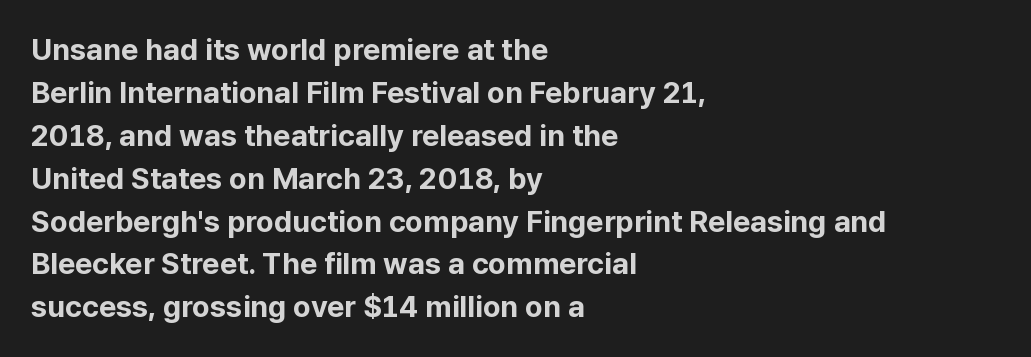
Q: Is the text bold? A: Yes.
Q: Is the text italic (slanted)? A: No, it is upright.
Q: Is the typeface a serif or a sans-serif typeface? A: Sans-serif.
Q: Is the text underlined? A: No.
Q: How is the paragraph aligned? A: Left-aligned.
Q: Is the spacing between letters normal or unusually wide? A: Normal.
Q: Is the spacing between lines tight, normal or loose? A: Normal.
Q: Width (condensed, normal, or wide)? A: Normal.
Q: Stroke contrast? A: Low.
Q: x-height? A: Medium.
Q: Monospaced? A: No.
